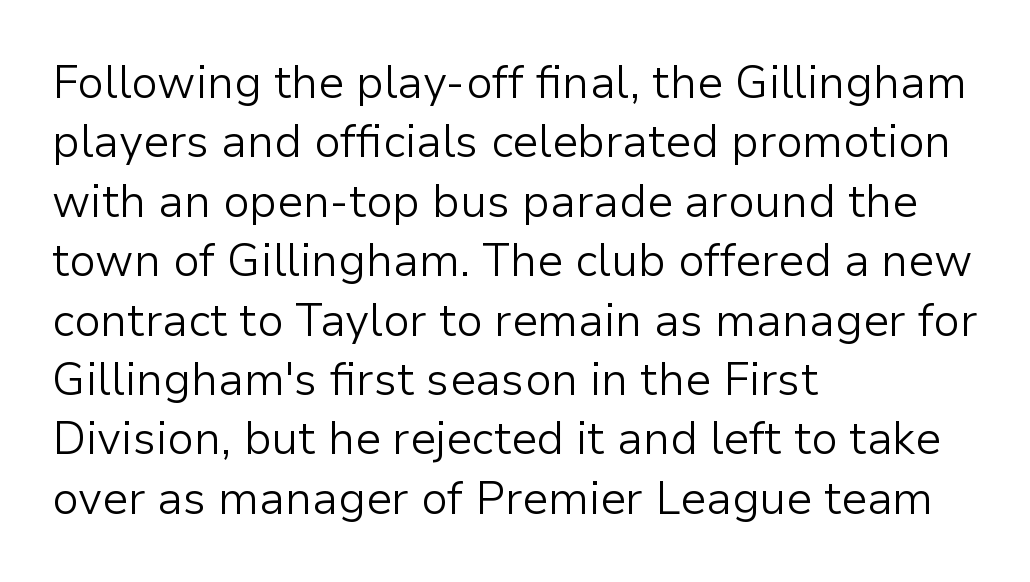
The image shows 45 px light sans-serif type, upright; set left-aligned, normal line spacing (1.32x), normal letter spacing, not underlined; low stroke contrast and a medium x-height.
